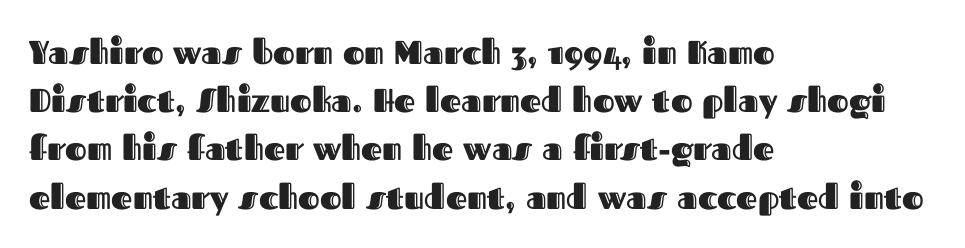
You could not count columns in this text — the font is proportionally spaced. A bare baseline throughout the passage. Observe the ordinary spacing: letters are neighbours, not strangers. Regarding leading, the lines here are spaced in the standard way. Posture: vertical.
